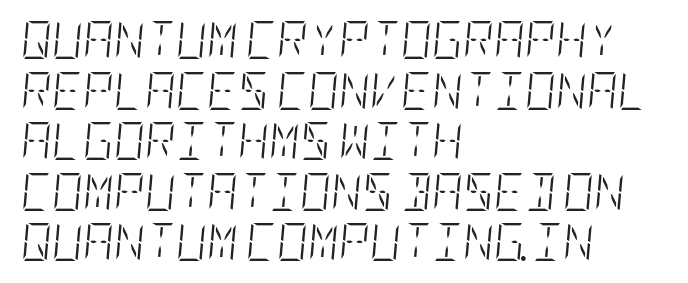
{"italic": "yes", "lean": "right", "slant_degrees": 5, "bold": "no", "weight": "light", "width": "condensed", "stroke_contrast": "low", "x_height": "large", "underline": "no", "align": "left", "line_spacing": "normal", "line_spacing_ratio": 1.33, "letter_spacing": "normal", "letter_spacing_em": 0.0, "glyph_px": 38}
